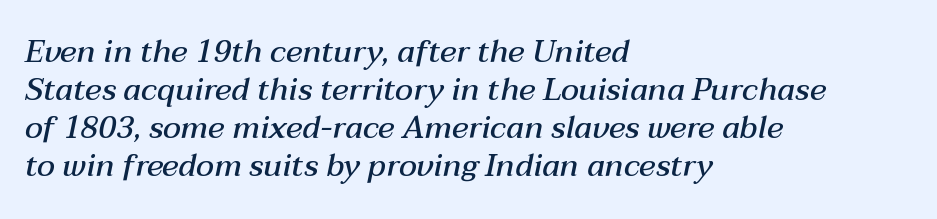
The image shows 31 px semibold type, italic (leaning right); set left-aligned, line spacing 1.23x, normal letter spacing, not underlined; medium stroke contrast and a medium x-height.
